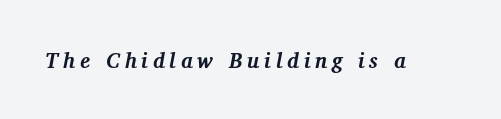
Is the letter spacing exaggerated? Yes — the characters are pushed far apart. The rendering applies a slant to the glyphs. Just letters on the line, the space beneath them empty. Weight: bold.
